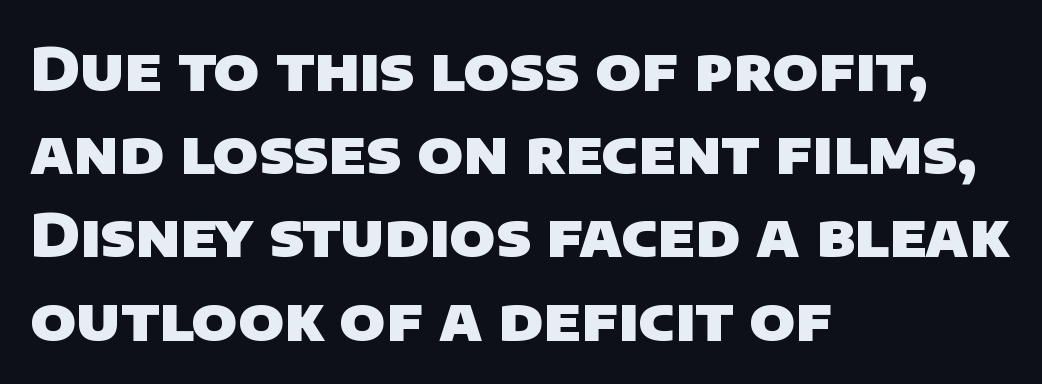
Q: Is the text bold? A: Yes.
Q: Is the typeface a serif or a sans-serif typeface? A: Sans-serif.
Q: Is the text underlined? A: No.
Q: How is the paragraph aligned? A: Left-aligned.
Q: Is the spacing between letters normal or unusually wide? A: Normal.
Q: Is the spacing between lines tight, normal or loose? A: Normal.
Q: Width (condensed, normal, or wide)? A: Normal.
Q: Stroke contrast? A: Low.
Q: x-height? A: Large.
Q: Monospaced? A: No.
